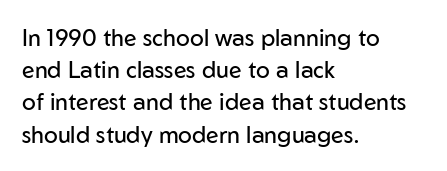
The image shows 23 px text type, upright; set left-aligned, normal line spacing (1.4x), normal letter spacing, not underlined.
